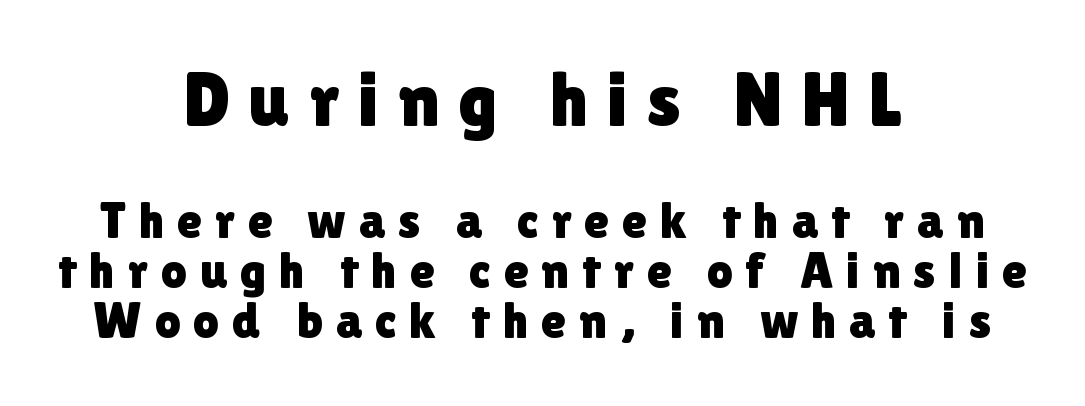
{"serif": "no", "italic": "no", "width": "normal", "stroke_contrast": "low", "x_height": "medium", "monospaced": "no", "underline": "no", "align": "center", "line_spacing": "tight", "line_spacing_ratio": 0.98, "letter_spacing": "wide", "letter_spacing_em": 0.25, "larger_block": "first", "size_ratio": 1.49, "glyph_px": 76}
